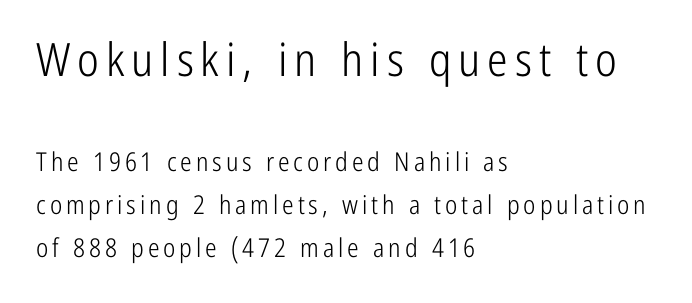
The image shows 46 px light, condensed sans-serif type, upright; set left-aligned, normal line spacing (1.64x), not underlined; the first (top) block is 1.77x larger; low stroke contrast and a medium x-height.
